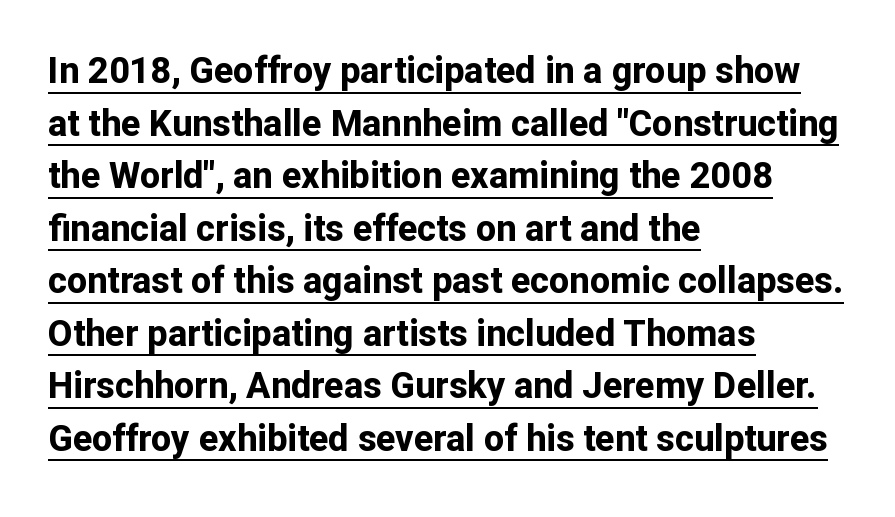
Q: Is the text bold? A: Yes.
Q: Is the text italic (slanted)? A: No, it is upright.
Q: Is the typeface a serif or a sans-serif typeface? A: Sans-serif.
Q: Is the text underlined? A: Yes.
Q: How is the paragraph aligned? A: Left-aligned.
Q: Is the spacing between letters normal or unusually wide? A: Normal.
Q: Is the spacing between lines tight, normal or loose? A: Normal.
Q: Width (condensed, normal, or wide)? A: Normal.
Q: Stroke contrast? A: Low.
Q: x-height? A: Medium.
Q: Monospaced? A: No.
